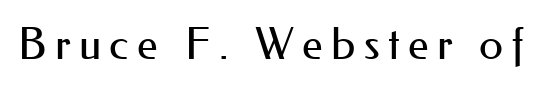
Q: Is the text bold? A: No.
Q: Is the text italic (slanted)? A: No, it is upright.
Q: Is the typeface a serif or a sans-serif typeface? A: Sans-serif.
Q: Is the text underlined? A: No.
Q: Width (condensed, normal, or wide)? A: Normal.
Q: Stroke contrast? A: Medium.
Q: x-height? A: Small.
Q: Monospaced? A: No.
